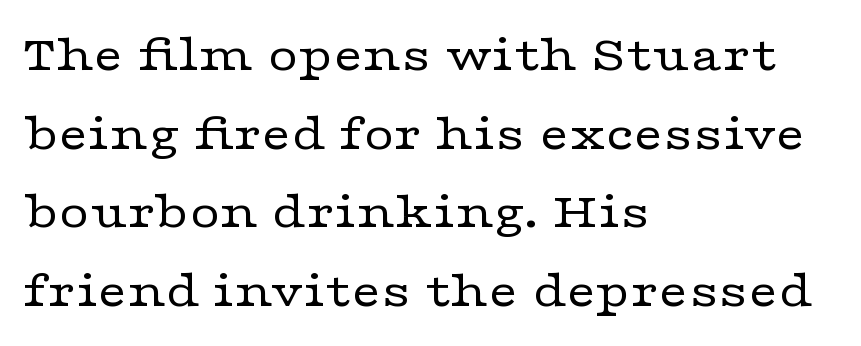
{"serif": "yes", "italic": "no", "bold": "no", "weight": "regular", "width": "wide", "stroke_contrast": "low", "x_height": "medium", "monospaced": "no", "underline": "no", "align": "left", "line_spacing": "normal", "line_spacing_ratio": 1.51, "letter_spacing": "normal", "letter_spacing_em": 0.0, "glyph_px": 52}
